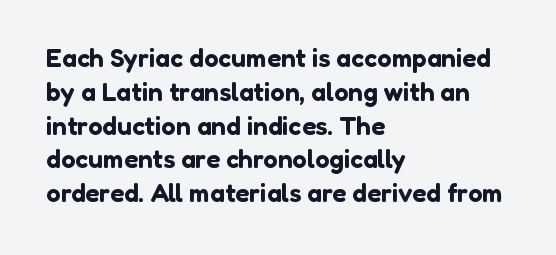
The image shows 26 px text type, upright; set left-aligned, normal line spacing (1.3x), normal letter spacing, not underlined.
